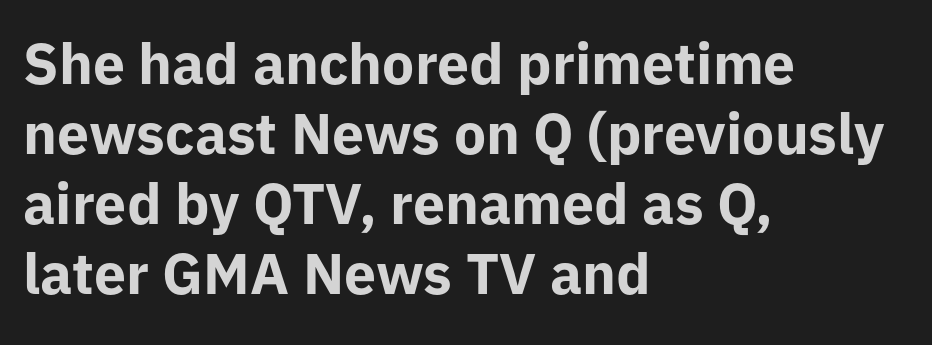
No feet cap the strokes, marking this as sans-serif type. The gaps between neighbouring characters are ordinary and unremarkable. It's the straight-up-and-down kind of type. Type without underlining. You could not count columns in this text — the font is proportionally spaced.
